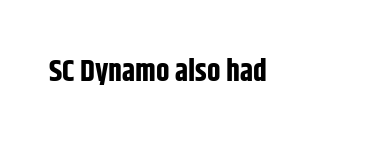
The image shows 30 px bold, condensed sans-serif type, upright; set normal letter spacing, not underlined; low stroke contrast and a large x-height.
